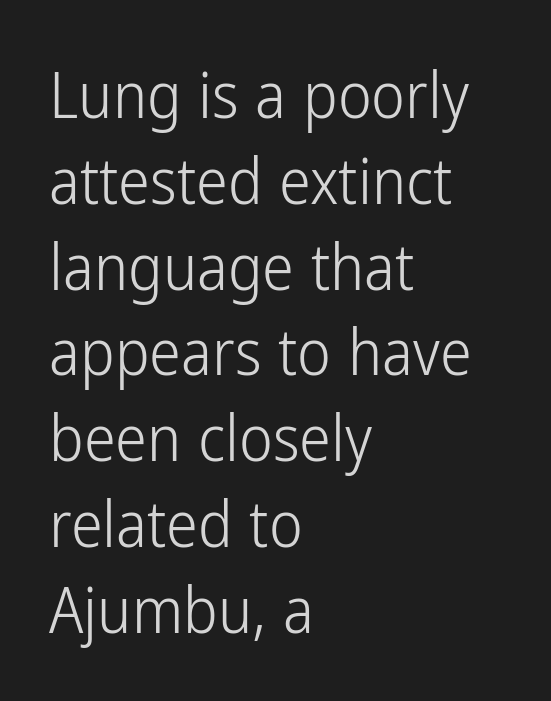
{"serif": "no", "italic": "no", "bold": "no", "weight": "light", "width": "condensed", "stroke_contrast": "low", "x_height": "medium", "monospaced": "no", "underline": "no", "align": "left", "line_spacing": "normal", "line_spacing_ratio": 1.34, "letter_spacing": "normal", "letter_spacing_em": 0.0, "glyph_px": 64}
